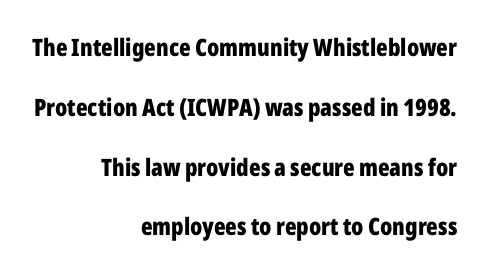
The image shows 24 px bold type, upright; set right-aligned, loose line spacing (2.49x), normal letter spacing, not underlined.
